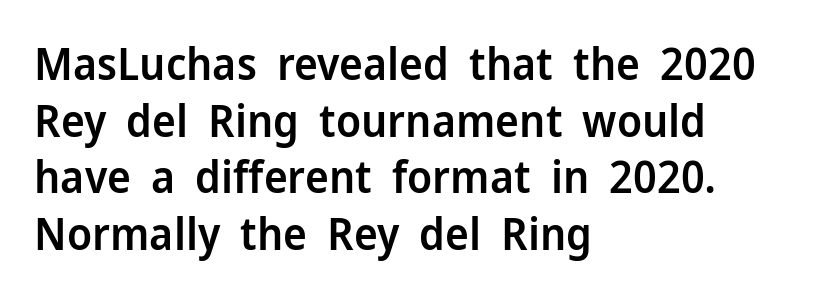
Q: Is the text bold? A: Semi-bold.
Q: Is the text italic (slanted)? A: No, it is upright.
Q: Is the typeface a serif or a sans-serif typeface? A: Sans-serif.
Q: Is the text underlined? A: No.
Q: How is the paragraph aligned? A: Left-aligned.
Q: Is the spacing between letters normal or unusually wide? A: Normal.
Q: Is the spacing between lines tight, normal or loose? A: Normal.
Q: Width (condensed, normal, or wide)? A: Normal.
Q: Stroke contrast? A: Low.
Q: x-height? A: Medium.
Q: Monospaced? A: No.
